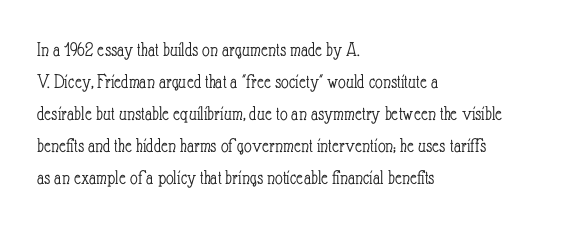
{"italic": "no", "bold": "no", "underline": "no", "align": "left", "line_spacing": "normal", "line_spacing_ratio": 1.52, "letter_spacing": "normal", "letter_spacing_em": 0.0, "glyph_px": 21}
